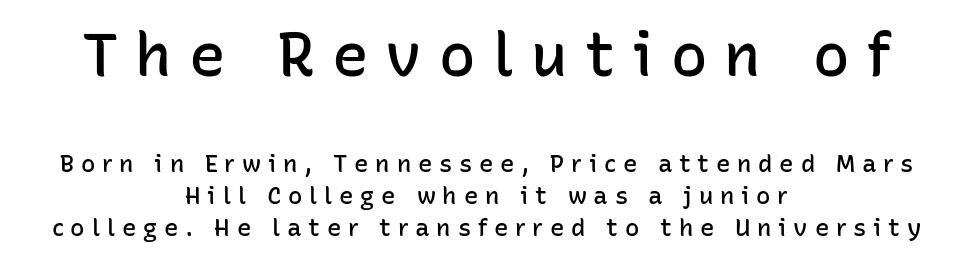
Q: Is the text bold? A: Semi-bold.
Q: Is the text italic (slanted)? A: No, it is upright.
Q: Is the typeface a serif or a sans-serif typeface? A: Sans-serif.
Q: Is the text underlined? A: No.
Q: How is the paragraph aligned? A: Centered.
Q: Is the spacing between letters normal or unusually wide? A: Unusually wide.
Q: Is the spacing between lines tight, normal or loose? A: Normal.
Q: Which block of text is set in a larger size, the first (top) or the second (bottom)? A: The first (top) one.
Q: Width (condensed, normal, or wide)? A: Normal.
Q: Stroke contrast? A: Low.
Q: x-height? A: Medium.
Q: Monospaced? A: No.
